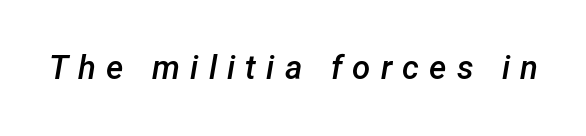
{"italic": "yes", "lean": "right", "slant_degrees": 12, "bold": "semi", "weight": "semibold", "width": "normal", "stroke_contrast": "low", "x_height": "medium", "monospaced": "no", "underline": "no", "letter_spacing": "wide", "letter_spacing_em": 0.31, "glyph_px": 33}
